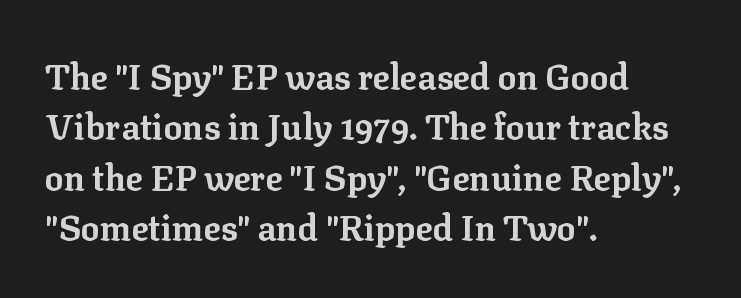
The image shows 35 px bold serif type, upright; set left-aligned, normal line spacing (1.44x), normal letter spacing, not underlined; low stroke contrast and a medium x-height.
